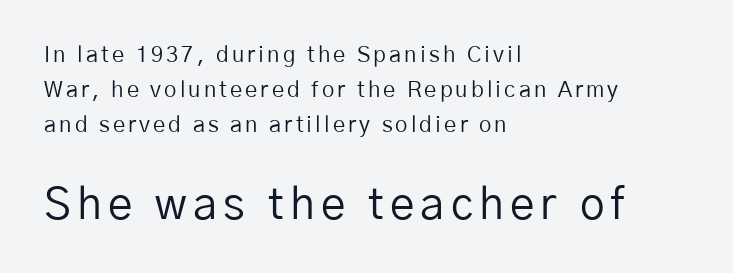
The rendering anchors every line to the left-hand side. Note the varied advance widths — an 'i' is clearly narrower than an 'm'. These two chunks differ in scale, with the bottom chunk taking the larger measure. Quick note: underline off. Line spacing here is normal. Each stroke keeps to a modest, everyday thickness or less.
